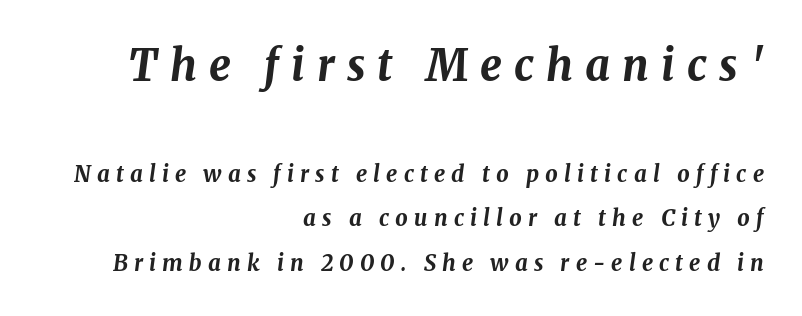
The image shows 43 px bold type, italic (leaning right); set right-aligned, loose line spacing (2.03x), unusually wide letter spacing (+0.28 em), not underlined; the first (top) block is 1.95x larger; medium stroke contrast and a medium x-height.
